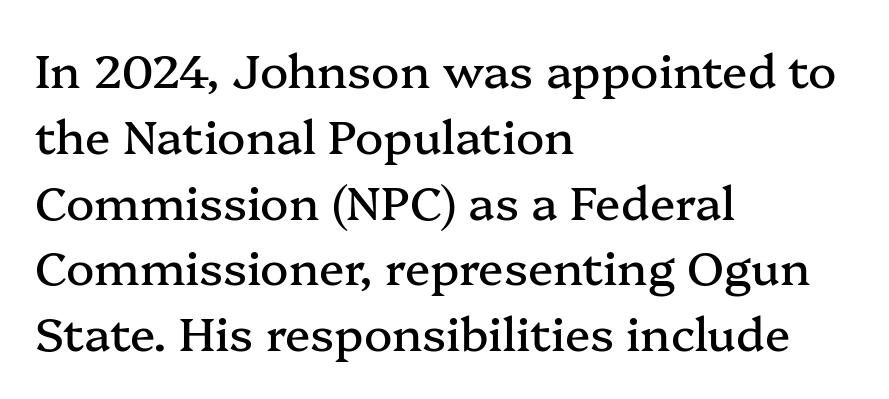
The image shows 47 px serif type, upright; set left-aligned, normal line spacing (1.4x), normal letter spacing, not underlined; medium stroke contrast and a medium x-height.
